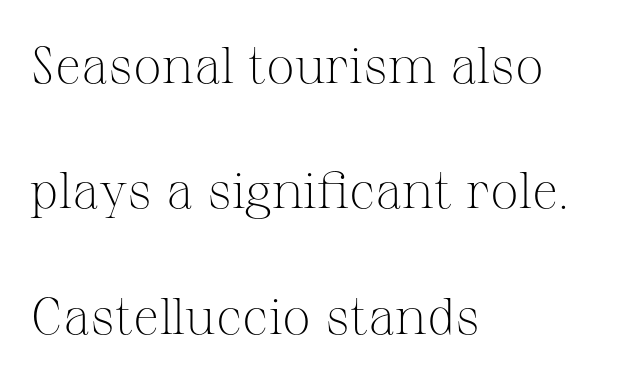
Each stroke keeps to a modest, everyday thickness or less. The typesetter chose a ragged-right arrangement here. The gap between lines stays unmarked. Ordinary non-slanted type is in use. The text was rendered using a seriffed face with decorative stroke endings. Short note: letters normally spaced.
